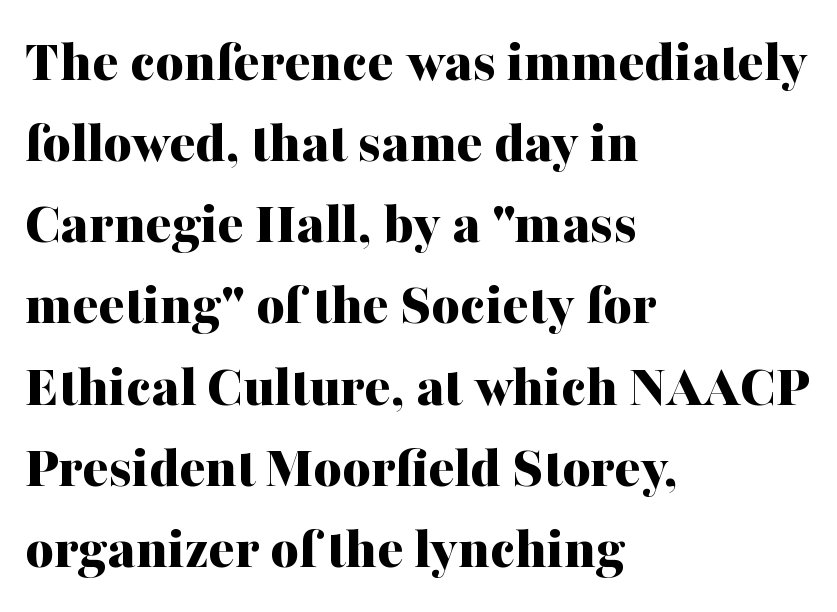
{"serif": "yes", "italic": "no", "bold": "yes", "weight": "bold", "width": "normal", "stroke_contrast": "medium", "x_height": "medium", "monospaced": "no", "underline": "no", "align": "left", "line_spacing": "normal", "line_spacing_ratio": 1.33, "letter_spacing": "normal", "letter_spacing_em": 0.0, "glyph_px": 61}
